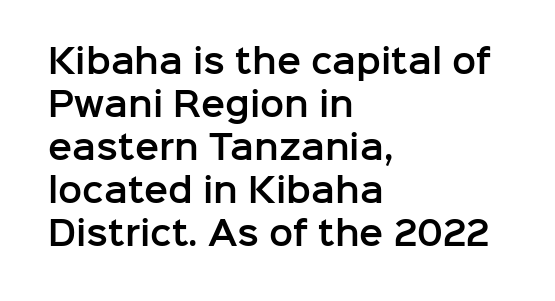
{"serif": "no", "italic": "no", "width": "normal", "stroke_contrast": "low", "x_height": "medium", "monospaced": "no", "underline": "no", "align": "left", "line_spacing": "normal", "line_spacing_ratio": 1.34, "letter_spacing": "normal", "letter_spacing_em": 0.0, "glyph_px": 32}
